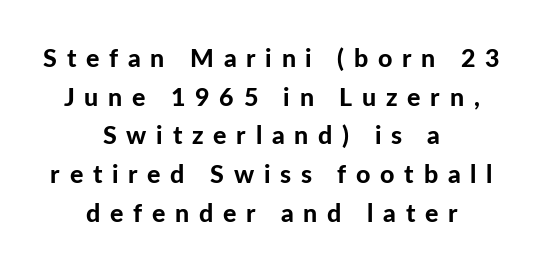
Q: Is the text bold? A: Yes.
Q: Is the text italic (slanted)? A: No, it is upright.
Q: Is the text underlined? A: No.
Q: How is the paragraph aligned? A: Centered.
Q: Is the spacing between letters normal or unusually wide? A: Unusually wide.
Q: Is the spacing between lines tight, normal or loose? A: Normal.
